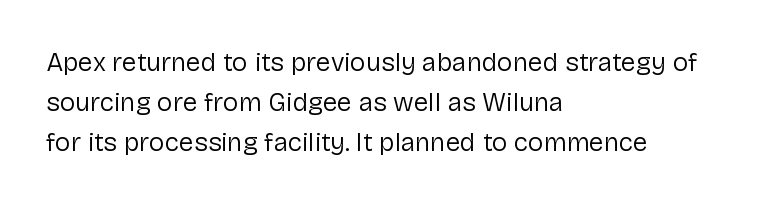
The image shows 26 px text type, upright; set left-aligned, normal line spacing (1.53x), normal letter spacing, not underlined.
